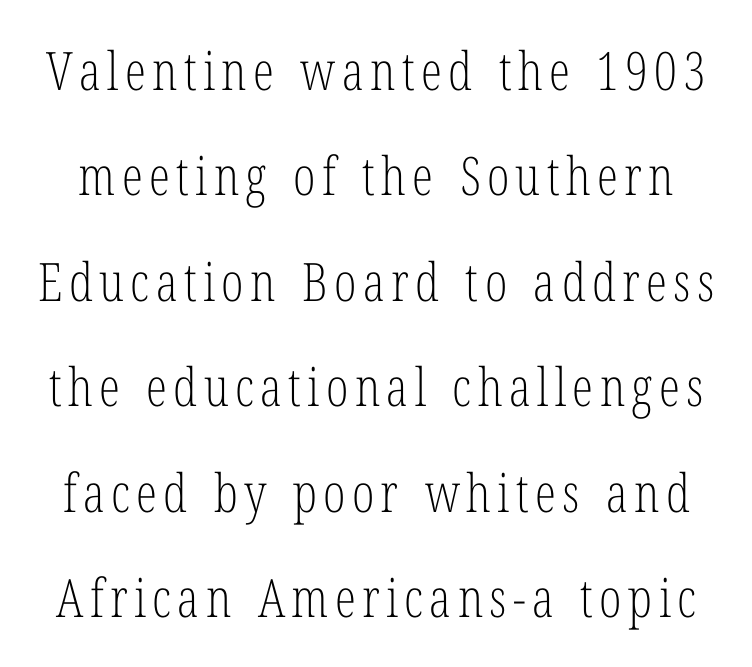
The image shows 53 px light, condensed serif type, upright; set loose line spacing (1.99x), not underlined; low stroke contrast and a medium x-height.
